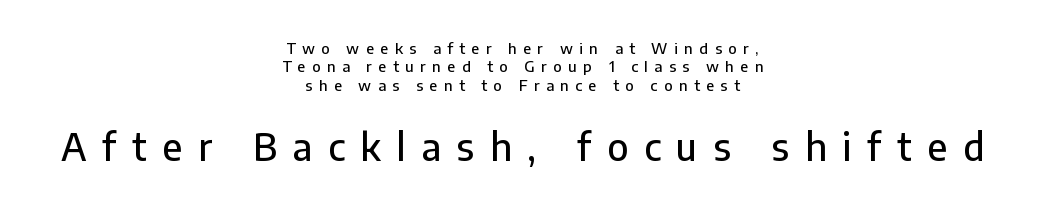
Q: Is the text italic (slanted)? A: No, it is upright.
Q: Is the typeface a serif or a sans-serif typeface? A: Sans-serif.
Q: Is the text underlined? A: No.
Q: How is the paragraph aligned? A: Centered.
Q: Is the spacing between letters normal or unusually wide? A: Unusually wide.
Q: Which block of text is set in a larger size, the first (top) or the second (bottom)? A: The second (bottom) one.
Q: Width (condensed, normal, or wide)? A: Normal.
Q: Stroke contrast? A: Low.
Q: x-height? A: Medium.
Q: Monospaced? A: No.
